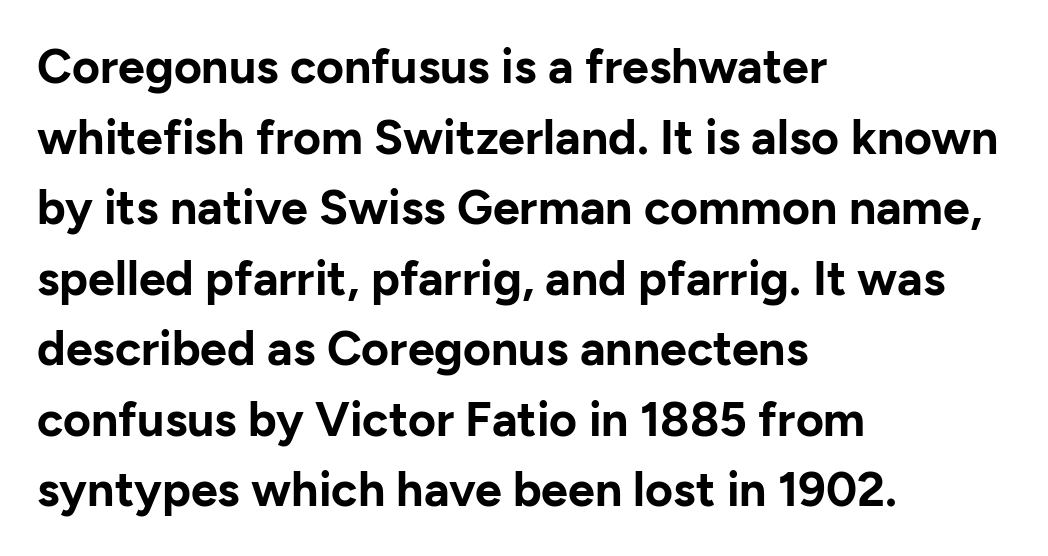
The leading is moderate, giving the passage an even texture. Observe the ordinary spacing: letters are neighbours, not strangers. You can tell from the bare stems that sans-serif type was used. The face used here is proportionally spaced, like ordinary book or web type. Every row of glyphs begins at an identical x-position on the left. Every stem runs plumb, perpendicular to the baseline.
